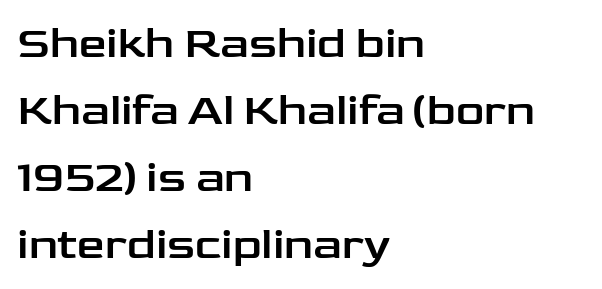
The image shows 44 px wide sans-serif type, upright; set left-aligned, normal line spacing (1.52x), normal letter spacing, not underlined; low stroke contrast and a medium x-height.
